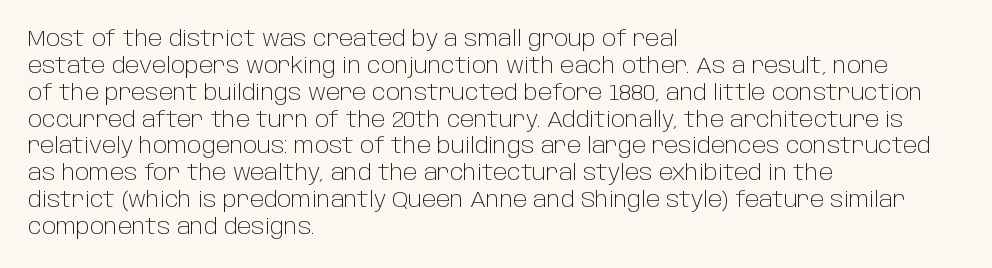
{"italic": "no", "bold": "no", "underline": "no", "align": "left", "line_spacing_ratio": 1.22, "letter_spacing": "normal", "letter_spacing_em": 0.0, "glyph_px": 22}
